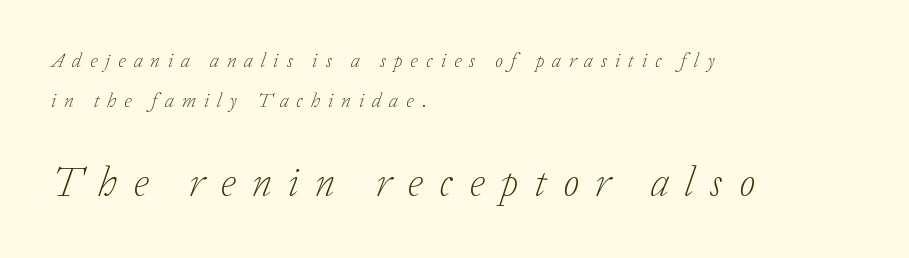
Examine the stroke ends and you'll spot serifs. Honestly, there is no underline to notice here at all. The following chunk of copy outweighs the initial chunk in type size. This rendering widens character spacing well past its baseline value. This block would shrink considerably if given ordinary leading; it's expanded now. Is the block centered? No — it sits flush against the left margin.
